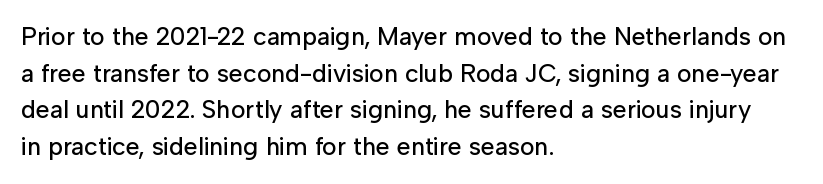
The letters stand straight up with perfectly vertical stems. The tracking reads as untouched default to a designer's eye. Vertical spacing — default. All the whitespace from short lines collects on the right. Bare-footed words on every line.
